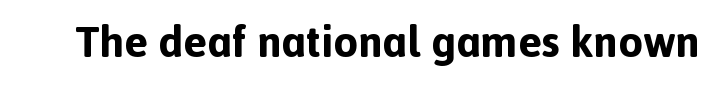
Q: Is the text bold? A: Yes.
Q: Is the text italic (slanted)? A: No, it is upright.
Q: Is the typeface a serif or a sans-serif typeface? A: Sans-serif.
Q: Is the text underlined? A: No.
Q: Is the spacing between letters normal or unusually wide? A: Normal.
Q: Width (condensed, normal, or wide)? A: Normal.
Q: x-height? A: Medium.
Q: Monospaced? A: No.
